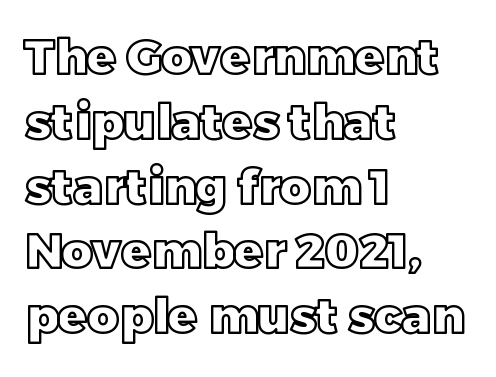
{"italic": "no", "width": "normal", "x_height": "large", "monospaced": "no", "underline": "no", "align": "left", "line_spacing": "normal", "line_spacing_ratio": 1.35, "letter_spacing": "normal", "letter_spacing_em": 0.0, "glyph_px": 48}
